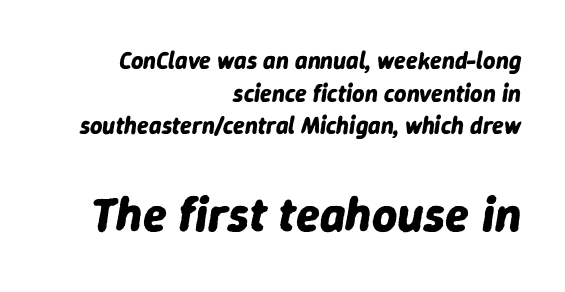
An italicized treatment has been applied to the whole sample. The line texture is even and compact thanks to regular tracking. On the weight axis this lands at bold, roughly 700. This layout puts the modest block above and the oversized block below. Where is the straight margin? On the right.
